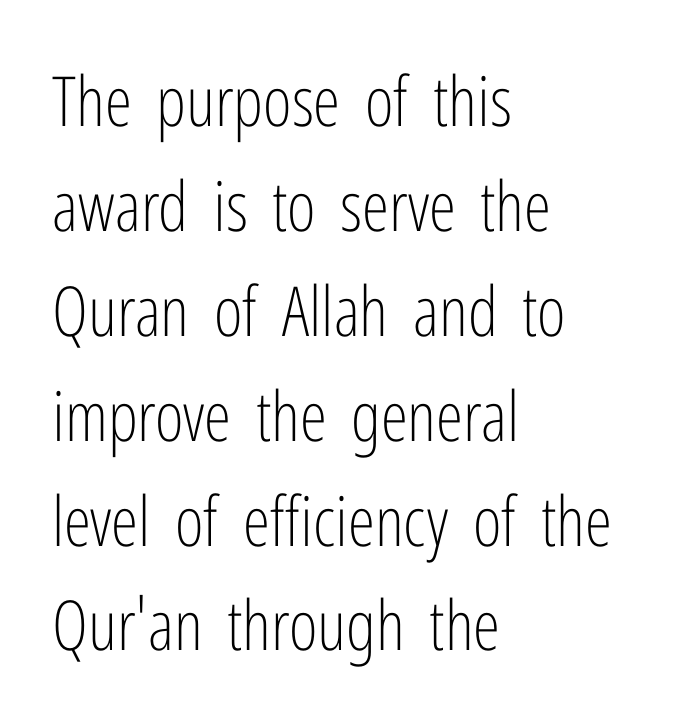
{"serif": "no", "italic": "no", "bold": "no", "weight": "light", "width": "condensed", "stroke_contrast": "low", "x_height": "medium", "monospaced": "no", "underline": "no", "align": "left", "line_spacing": "normal", "line_spacing_ratio": 1.52, "letter_spacing": "normal", "letter_spacing_em": 0.0, "glyph_px": 69}
